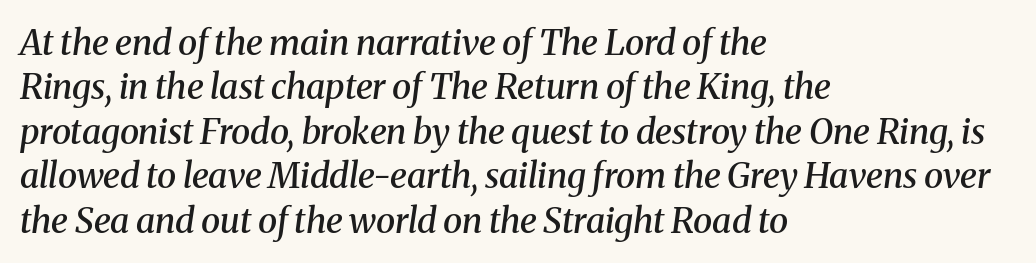
Q: Is the text bold? A: Semi-bold.
Q: Is the text italic (slanted)? A: Yes, it leans right by about 8 degrees.
Q: Is the typeface a serif or a sans-serif typeface? A: Serif.
Q: Is the text underlined? A: No.
Q: How is the paragraph aligned? A: Left-aligned.
Q: Is the spacing between letters normal or unusually wide? A: Normal.
Q: Is the spacing between lines tight, normal or loose? A: Normal.
Q: Width (condensed, normal, or wide)? A: Normal.
Q: Stroke contrast? A: Medium.
Q: x-height? A: Medium.
Q: Monospaced? A: No.
